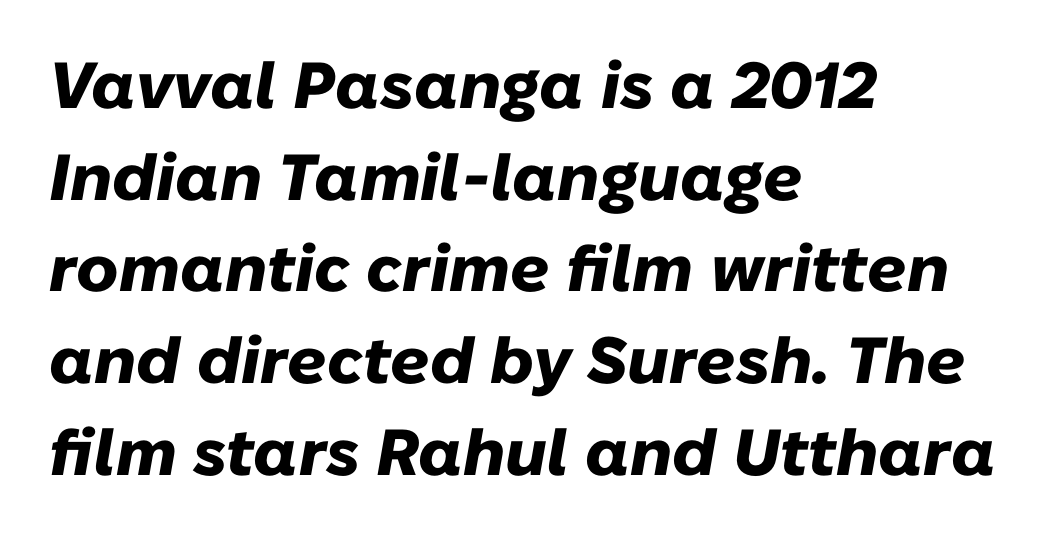
The lines are quadded left. The passage shown leans; its letterforms are oblique. These lines are rendered in a variable-pitch font. Look at the stroke-to-counter ratio: heavy, a bold. The tracking reads as untouched default to a designer's eye. Students, observe: this is what conventionally led text looks like.
